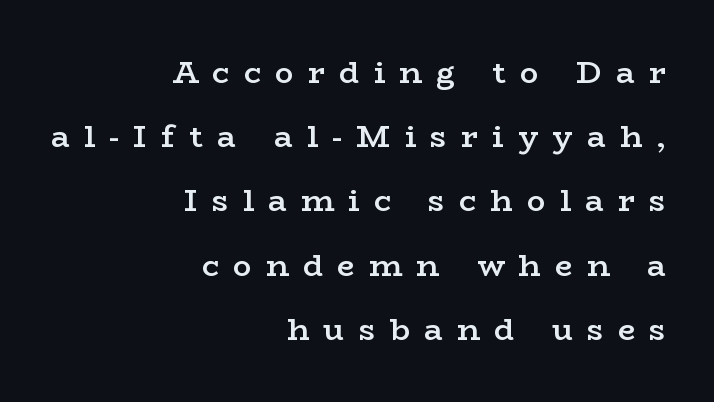
Q: Is the text bold? A: Semi-bold.
Q: Is the text italic (slanted)? A: No, it is upright.
Q: Is the typeface a serif or a sans-serif typeface? A: Serif.
Q: Is the text underlined? A: No.
Q: How is the paragraph aligned? A: Right-aligned.
Q: Is the spacing between letters normal or unusually wide? A: Unusually wide.
Q: Is the spacing between lines tight, normal or loose? A: Loose.
Q: Width (condensed, normal, or wide)? A: Wide.
Q: Stroke contrast? A: Low.
Q: x-height? A: Medium.
Q: Monospaced? A: No.
